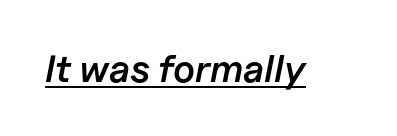
The image shows 38 px semibold type, italic (leaning right); set normal letter spacing, underlined; low stroke contrast and a medium x-height.
